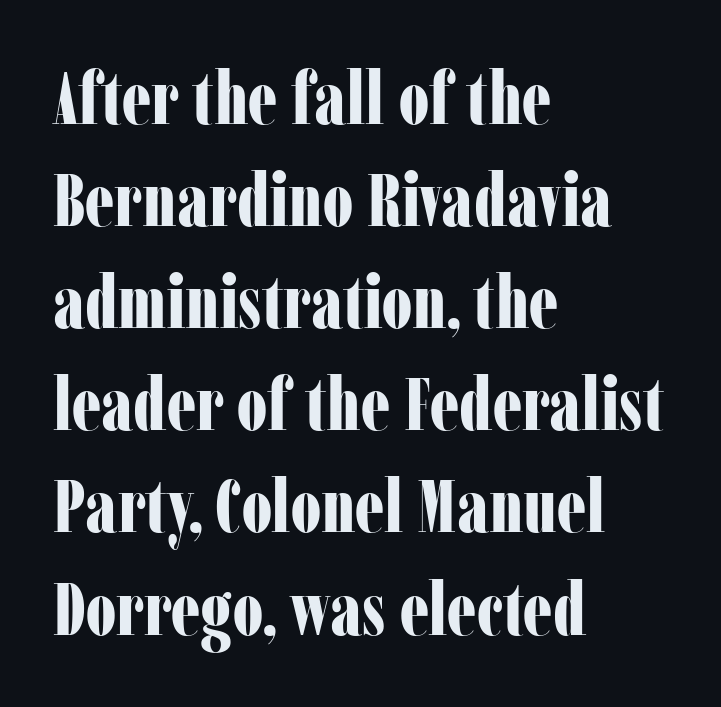
{"serif": "yes", "italic": "no", "bold": "yes", "weight": "bold", "width": "condensed", "stroke_contrast": "low", "x_height": "medium", "monospaced": "no", "underline": "no", "align": "left", "line_spacing": "normal", "line_spacing_ratio": 1.38, "letter_spacing": "normal", "letter_spacing_em": 0.0, "glyph_px": 74}
